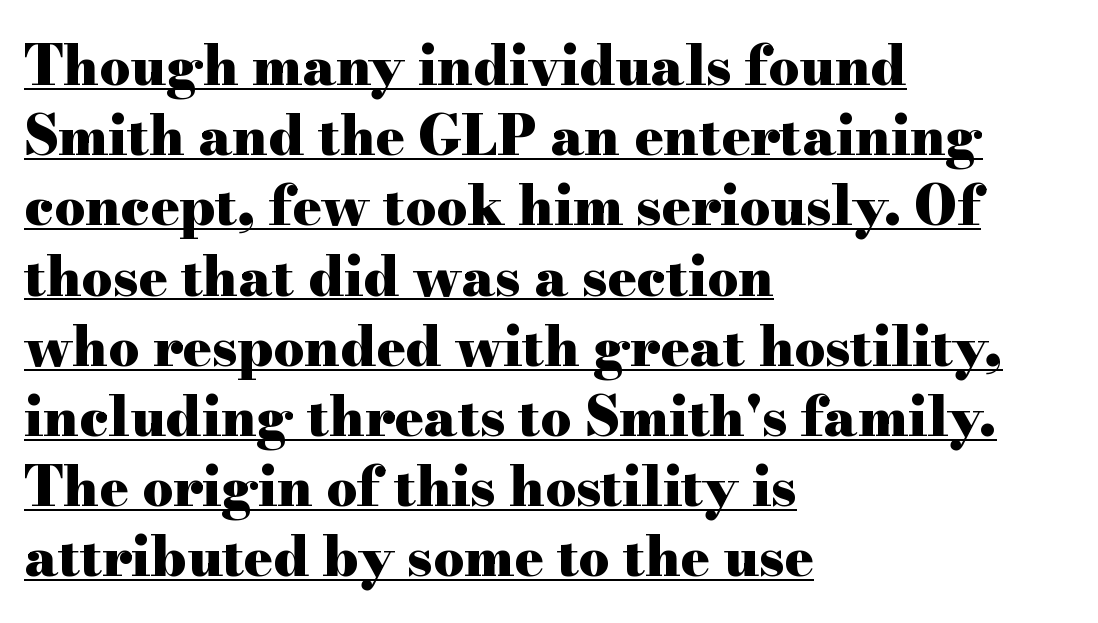
Horizontally, the lines are justified to the leading edge only. Each line of the rendering has a horizontal stroke beneath the glyphs. Letterform terminals end in serifs throughout the passage. Leading: standard.
